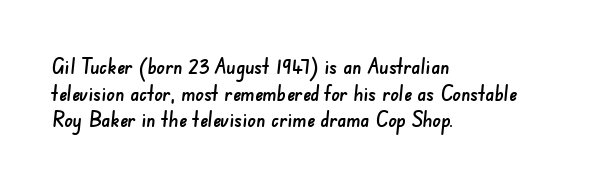
This rendering features lettering with no underline. What's the leading like? Ordinary, nothing unusual. Here the glyphs are tracked normally, forming tight word shapes. Line starts are locked; line ends wander.
